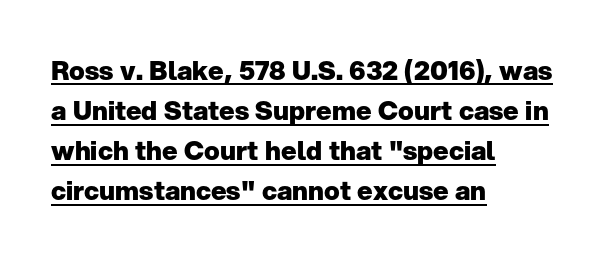
Q: Is the text bold? A: Yes.
Q: Is the text italic (slanted)? A: No, it is upright.
Q: Is the text underlined? A: Yes.
Q: How is the paragraph aligned? A: Left-aligned.
Q: Is the spacing between letters normal or unusually wide? A: Normal.
Q: Is the spacing between lines tight, normal or loose? A: Normal.
